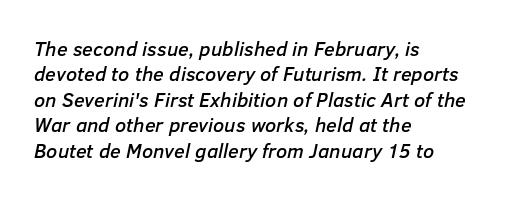
Q: Is the text italic (slanted)? A: Yes, it leans right by about 12 degrees.
Q: Is the text underlined? A: No.
Q: How is the paragraph aligned? A: Left-aligned.
Q: Is the spacing between letters normal or unusually wide? A: Normal.
Q: Is the spacing between lines tight, normal or loose? A: Normal.
